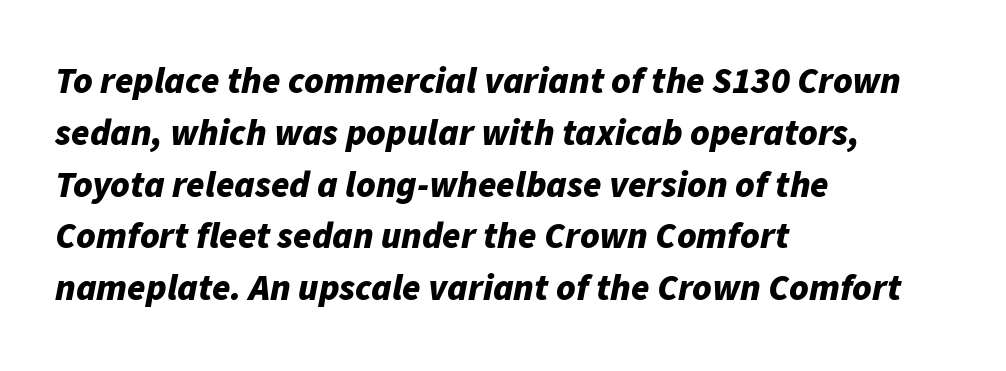
The image shows 37 px bold type, italic (leaning right); set left-aligned, normal line spacing (1.4x), normal letter spacing, not underlined; low stroke contrast and a medium x-height.
